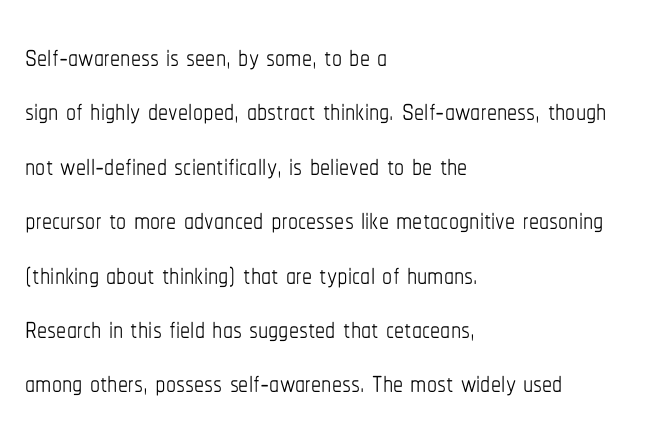
The image shows 40 px thin, condensed type, upright; set left-aligned, normal line spacing (1.36x), normal letter spacing, not underlined; low stroke contrast and a medium x-height.
